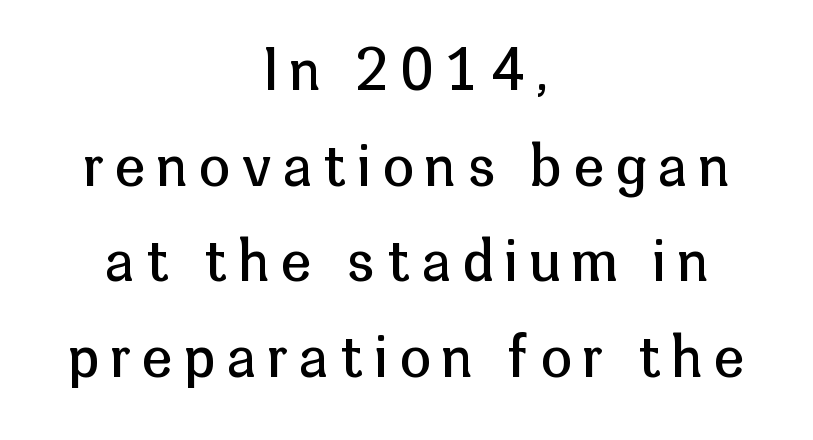
The image shows 55 px regular-weight sans-serif type, upright; set centered, line spacing 1.74x, unusually wide letter spacing (+0.22 em), not underlined; low stroke contrast and a medium x-height.
